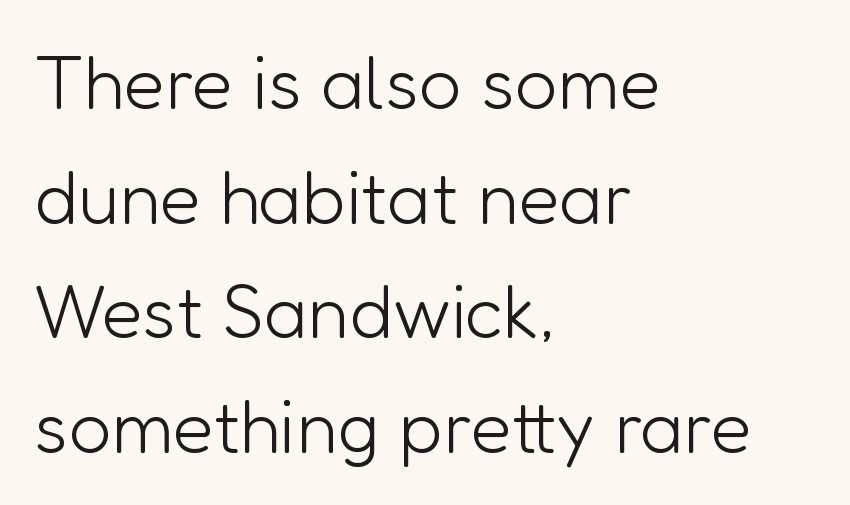
The image shows 75 px light sans-serif type, upright; set left-aligned, normal line spacing (1.53x), normal letter spacing, not underlined; low stroke contrast and a medium x-height.
